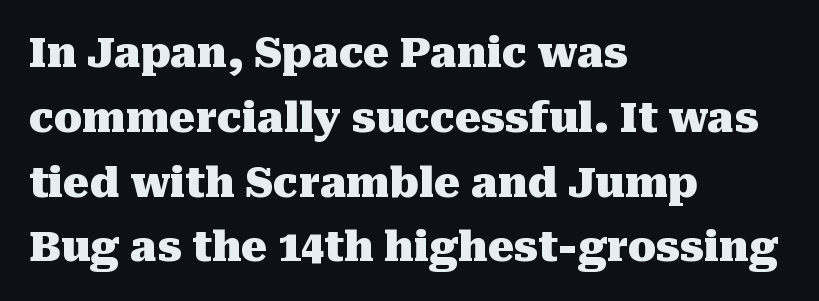
The image shows 41 px heavy serif type, upright; set left-aligned, normal line spacing (1.58x), normal letter spacing, not underlined; medium stroke contrast and a medium x-height.
